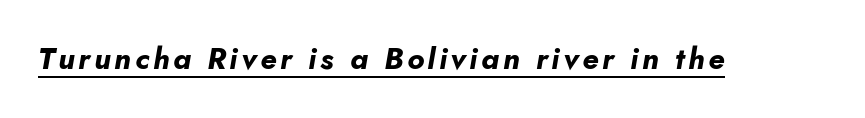
As a designer I'd log this as weight 700, bold. Think of a printed novel: that variable character pitch is what you see here. If you drew a line through each stem, it would be angled. Quick note: underline on.
